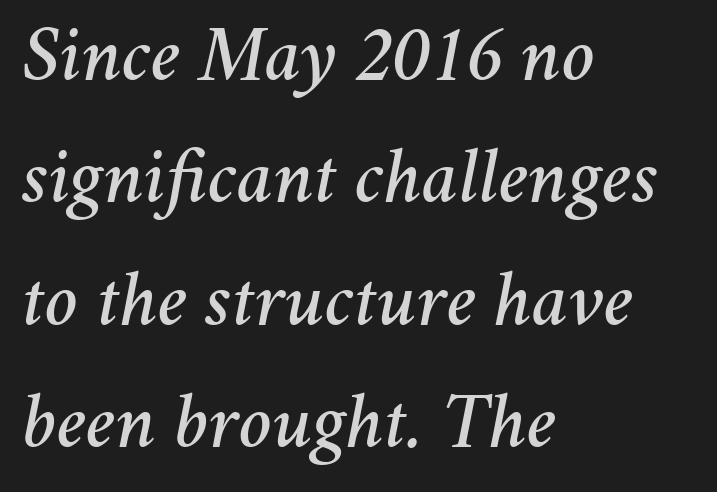
Q: Is the text italic (slanted)? A: Yes, it leans right by about 11 degrees.
Q: Is the text underlined? A: No.
Q: How is the paragraph aligned? A: Left-aligned.
Q: Is the spacing between letters normal or unusually wide? A: Normal.
Q: Is the spacing between lines tight, normal or loose? A: Normal.
Q: Width (condensed, normal, or wide)? A: Normal.
Q: Stroke contrast? A: Medium.
Q: x-height? A: Medium.
Q: Monospaced? A: No.
